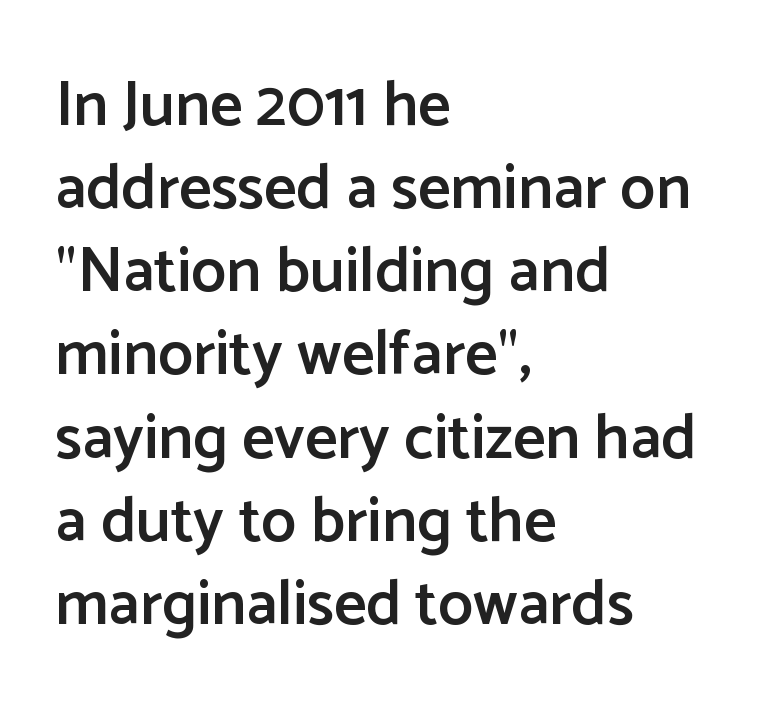
{"serif": "no", "italic": "no", "bold": "semi", "weight": "semibold", "width": "normal", "stroke_contrast": "low", "x_height": "medium", "monospaced": "no", "underline": "no", "align": "left", "line_spacing": "normal", "line_spacing_ratio": 1.32, "letter_spacing": "normal", "letter_spacing_em": 0.0, "glyph_px": 63}
